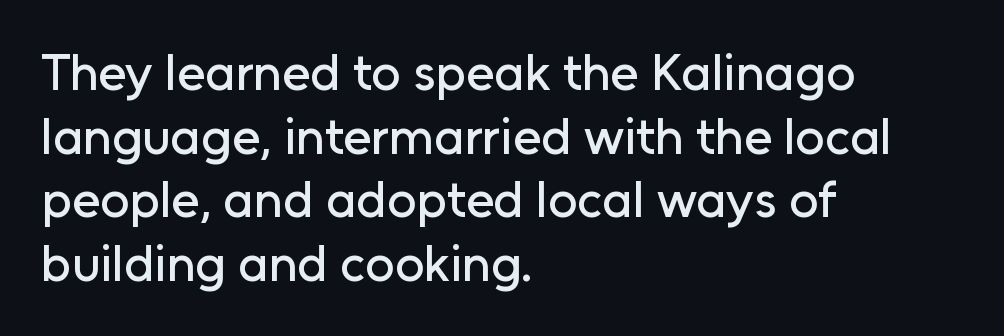
Q: Is the text italic (slanted)? A: No, it is upright.
Q: Is the typeface a serif or a sans-serif typeface? A: Sans-serif.
Q: Is the text underlined? A: No.
Q: How is the paragraph aligned? A: Left-aligned.
Q: Is the spacing between letters normal or unusually wide? A: Normal.
Q: Is the spacing between lines tight, normal or loose? A: Normal.
Q: Width (condensed, normal, or wide)? A: Normal.
Q: Stroke contrast? A: Low.
Q: x-height? A: Medium.
Q: Monospaced? A: No.
